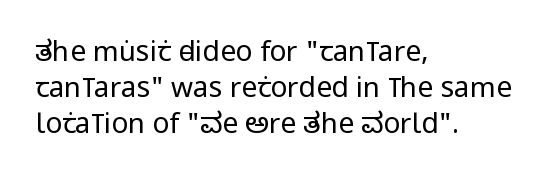
The image shows 28 px regular-weight, condensed sans-serif type, upright; set left-aligned, normal line spacing (1.28x), normal letter spacing, not underlined; low stroke contrast and a large x-height.
